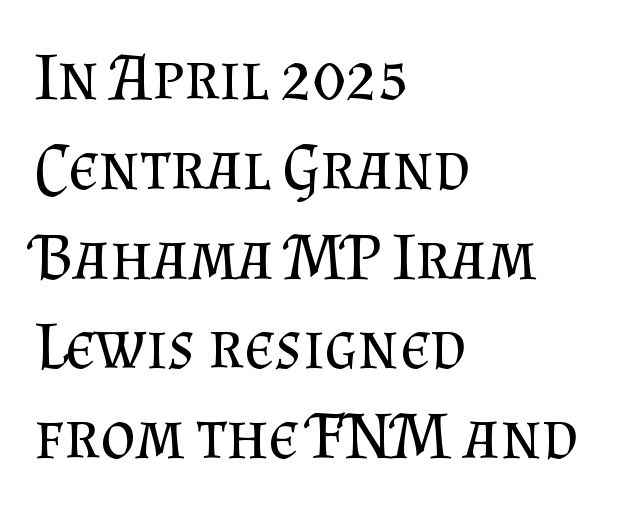
Q: Is the text bold? A: No.
Q: Is the text italic (slanted)? A: No, it is upright.
Q: Is the typeface a serif or a sans-serif typeface? A: Serif.
Q: Is the text underlined? A: No.
Q: How is the paragraph aligned? A: Left-aligned.
Q: Is the spacing between letters normal or unusually wide? A: Normal.
Q: Is the spacing between lines tight, normal or loose? A: Normal.
Q: Width (condensed, normal, or wide)? A: Normal.
Q: Stroke contrast? A: Medium.
Q: x-height? A: Small.
Q: Monospaced? A: No.
